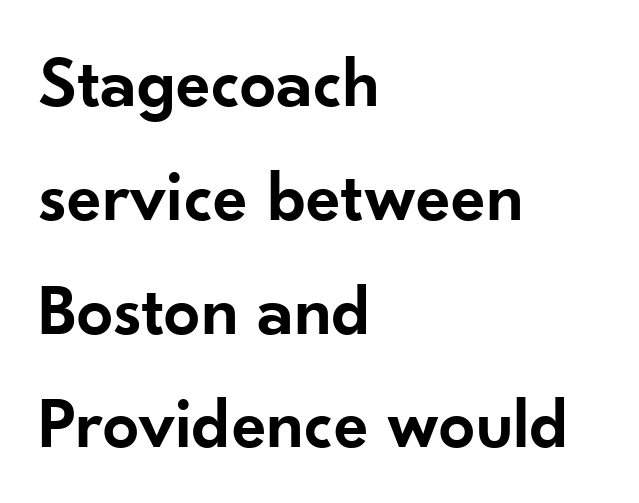
{"serif": "no", "italic": "no", "bold": "semi", "weight": "semibold", "width": "normal", "stroke_contrast": "low", "x_height": "small", "monospaced": "no", "underline": "no", "align": "left", "line_spacing": "normal", "line_spacing_ratio": 1.58, "letter_spacing": "normal", "letter_spacing_em": 0.0, "glyph_px": 72}
